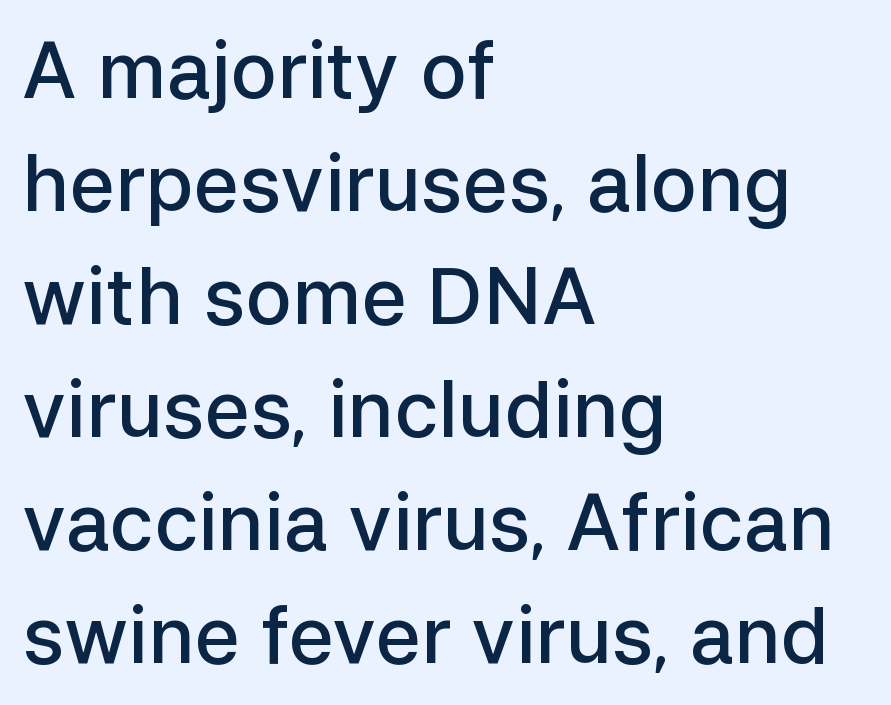
Q: Is the text bold? A: Semi-bold.
Q: Is the text italic (slanted)? A: No, it is upright.
Q: Is the typeface a serif or a sans-serif typeface? A: Sans-serif.
Q: Is the text underlined? A: No.
Q: How is the paragraph aligned? A: Left-aligned.
Q: Is the spacing between letters normal or unusually wide? A: Normal.
Q: Is the spacing between lines tight, normal or loose? A: Normal.
Q: Width (condensed, normal, or wide)? A: Normal.
Q: Stroke contrast? A: Low.
Q: x-height? A: Medium.
Q: Monospaced? A: No.
